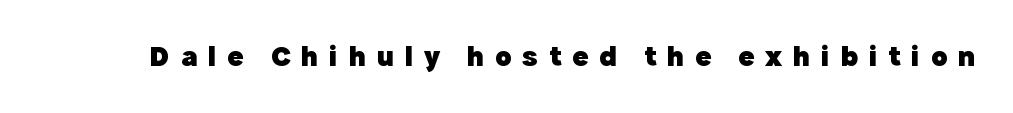
Stroke thickness is high; the sample reads as a true bold. Check under the words: just untouched page. Typographically, this falls in the sans-serif category. Varying glyph widths throughout — classic text-font behaviour.
